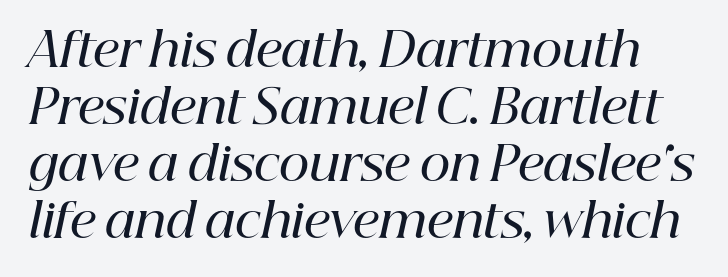
{"serif": "yes", "italic": "yes", "lean": "right", "slant_degrees": 12, "bold": "semi", "weight": "semibold", "width": "normal", "stroke_contrast": "high", "x_height": "medium", "monospaced": "no", "underline": "no", "line_spacing_ratio": 1.21, "letter_spacing": "normal", "letter_spacing_em": 0.0, "glyph_px": 47}
